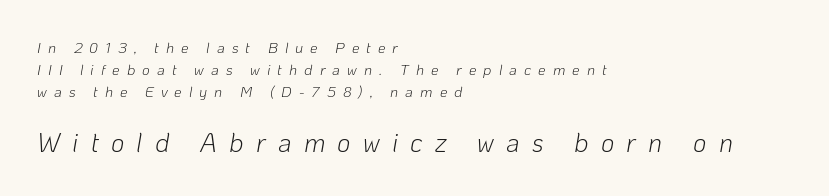
{"italic": "yes", "lean": "right", "slant_degrees": 10, "bold": "no", "underline": "no", "align": "left", "line_spacing": "normal", "line_spacing_ratio": 1.47, "letter_spacing": "wide", "letter_spacing_em": 0.47, "larger_block": "second", "size_ratio": 1.73, "glyph_px": 26}
